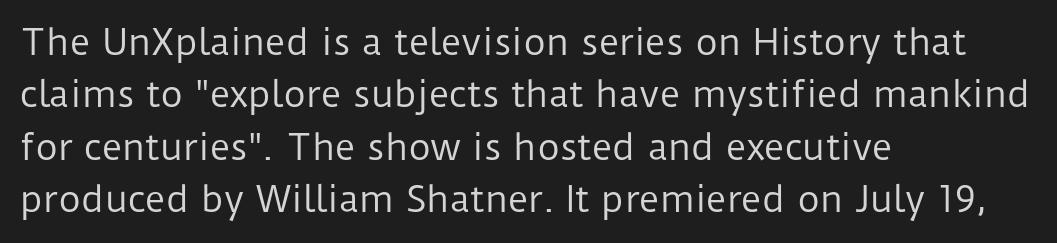
{"serif": "no", "italic": "no", "bold": "no", "weight": "regular", "width": "normal", "stroke_contrast": "low", "x_height": "medium", "monospaced": "no", "underline": "no", "align": "left", "line_spacing": "normal", "line_spacing_ratio": 1.5, "letter_spacing": "normal", "letter_spacing_em": 0.0, "glyph_px": 35}
